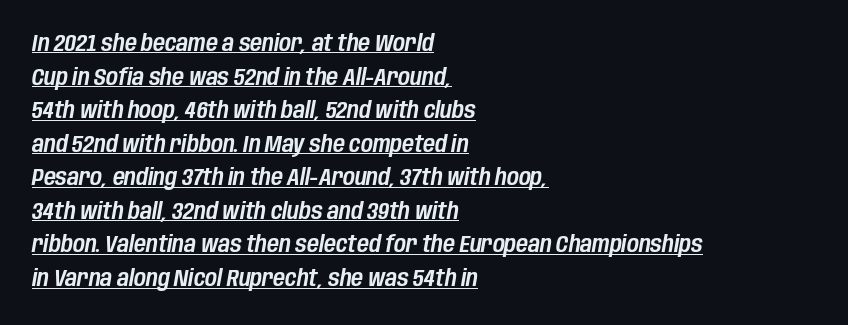
The image shows 23 px text type, italic (leaning right); set left-aligned, normal line spacing (1.46x), normal letter spacing, underlined.
